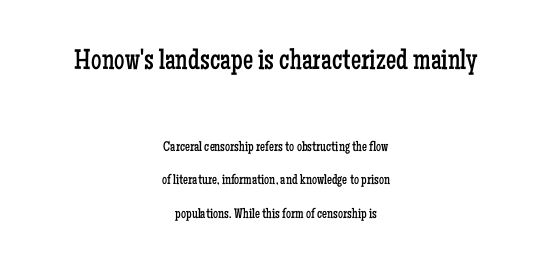
Tracking value appears to be zero — textbook default spacing. Each stroke keeps to a modest, everyday thickness or less. Vertically, the passage feels expansive, rows floating well apart. The whitespace from short lines is split evenly between both sides. Ascenders rise straight up at ninety degrees.
